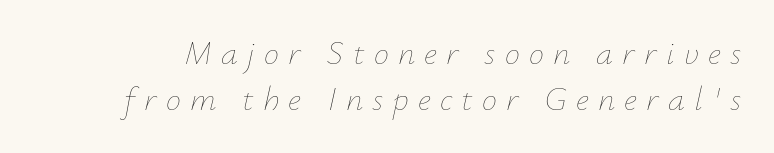
{"italic": "yes", "lean": "right", "slant_degrees": 12, "bold": "no", "weight": "thin", "width": "normal", "stroke_contrast": "low", "x_height": "small", "monospaced": "no", "underline": "no", "line_spacing": "normal", "line_spacing_ratio": 1.34, "letter_spacing": "wide", "letter_spacing_em": 0.27, "glyph_px": 34}
